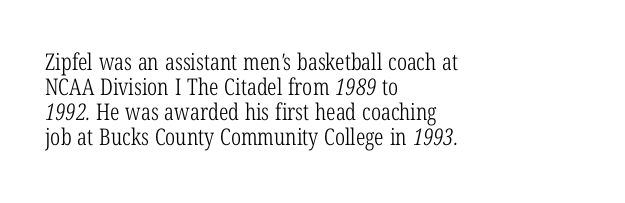
{"bold": "no", "underline": "no", "align": "left", "line_spacing": "tight", "line_spacing_ratio": 1.09, "letter_spacing": "normal", "letter_spacing_em": 0.0, "glyph_px": 23}
